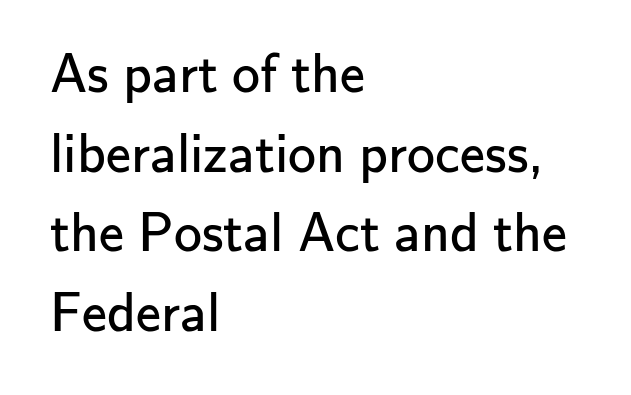
Compared with a centered layout, this one pins lines to the left instead. Style check: upright. What stands out about the letter spacing? Nothing — it is the standard amount. The rendering shows plain stroke endings on the letterforms — a sans-serif design. This is not heavy type; no bold has been used.
